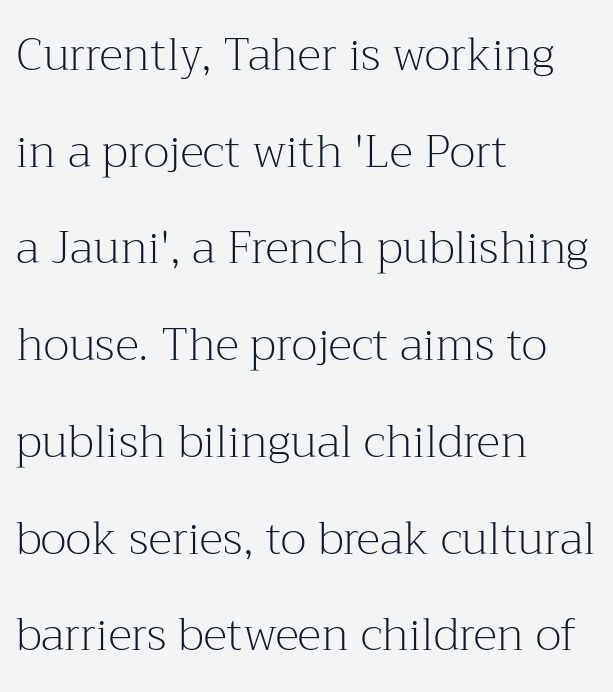
{"serif": "yes", "italic": "no", "bold": "no", "weight": "light", "width": "normal", "stroke_contrast": "medium", "x_height": "medium", "monospaced": "no", "underline": "no", "align": "left", "line_spacing": "loose", "line_spacing_ratio": 2.15, "letter_spacing": "normal", "letter_spacing_em": 0.0, "glyph_px": 45}
